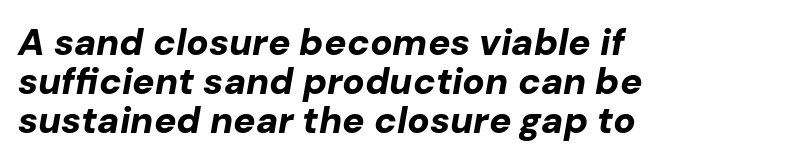
Q: Is the text bold? A: Yes.
Q: Is the text italic (slanted)? A: Yes, it leans right by about 10 degrees.
Q: Is the text underlined? A: No.
Q: How is the paragraph aligned? A: Left-aligned.
Q: Is the spacing between letters normal or unusually wide? A: Normal.
Q: Is the spacing between lines tight, normal or loose? A: Tight.
Q: Width (condensed, normal, or wide)? A: Normal.
Q: Stroke contrast? A: Low.
Q: x-height? A: Medium.
Q: Monospaced? A: No.
